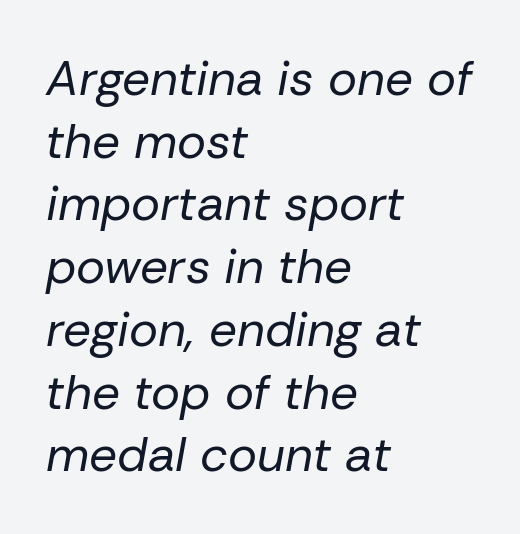
Q: Is the text bold? A: No.
Q: Is the text italic (slanted)? A: Yes, it leans right by about 10 degrees.
Q: Is the text underlined? A: No.
Q: How is the paragraph aligned? A: Left-aligned.
Q: Is the spacing between letters normal or unusually wide? A: Normal.
Q: Is the spacing between lines tight, normal or loose? A: Normal.
Q: Width (condensed, normal, or wide)? A: Normal.
Q: Stroke contrast? A: Low.
Q: x-height? A: Medium.
Q: Monospaced? A: No.
